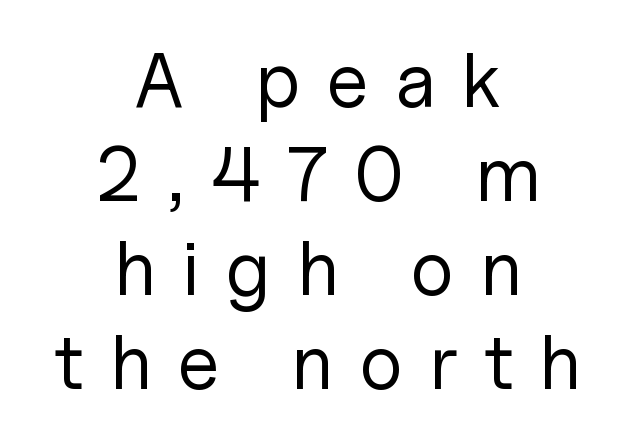
Each stroke keeps to a modest, everyday thickness or less. Letters rest on an invisible, unmarked baseline. Posture: straight, roman, zero tilt. Compared with typical body copy, the letter spacing here is much looser. Both edges are ragged and mirror each other, which tells us the setting is centered.
